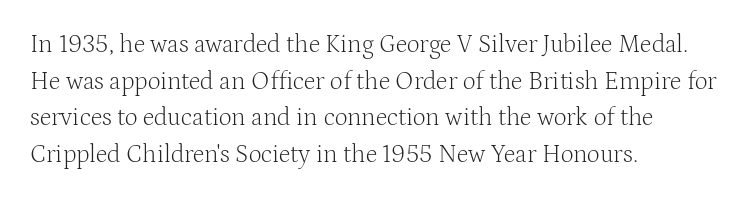
Weight: in the light-to-regular range. In CSS terms this would be text-align: left. The letters stand straight up with perfectly vertical stems. Each new line begins a customary step beneath the previous one. Characters follow at the spacing the type designer built in.
